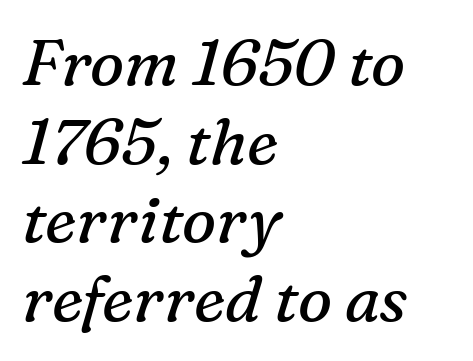
The strokes are not fattened; the text isn't bold. The whole block is typeset with a tilt. Note: serifs present on the glyphs. This rendering uses left alignment, leaving the right contour irregular. This sample has the flowing, uneven cadence of proportional lettering. Letter spacing: default.
